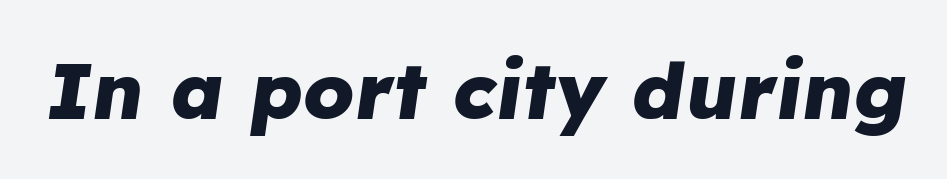
The image shows 79 px heavy type, italic (leaning right); set normal letter spacing, not underlined; low stroke contrast and a medium x-height.
